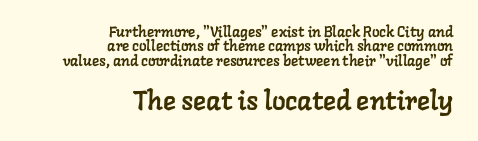
{"underline": "no", "align": "right", "line_spacing": "tight", "line_spacing_ratio": 0.96, "letter_spacing": "normal", "letter_spacing_em": 0.0, "larger_block": "second", "size_ratio": 1.8, "glyph_px": 27}
